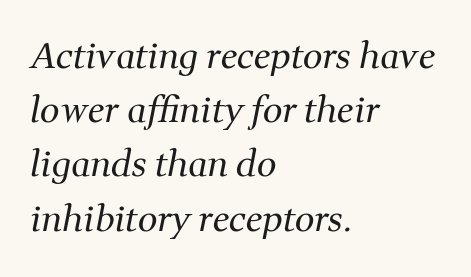
The image shows 35 px regular-weight serif type, italic (leaning right); set left-aligned, normal line spacing (1.55x), normal letter spacing, not underlined; medium stroke contrast and a medium x-height.
